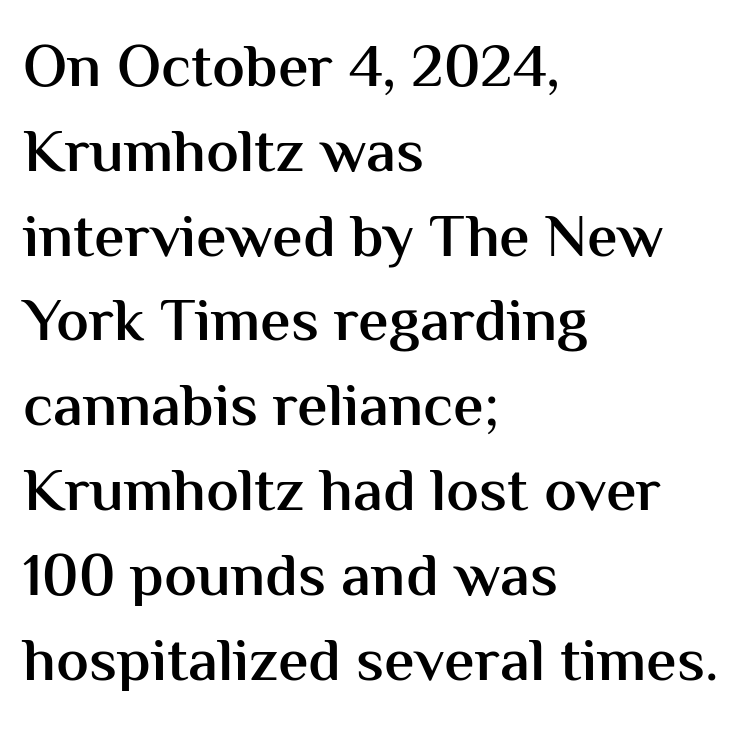
Q: Is the text bold? A: Semi-bold.
Q: Is the text italic (slanted)? A: No, it is upright.
Q: Is the typeface a serif or a sans-serif typeface? A: Sans-serif.
Q: Is the text underlined? A: No.
Q: How is the paragraph aligned? A: Left-aligned.
Q: Is the spacing between letters normal or unusually wide? A: Normal.
Q: Is the spacing between lines tight, normal or loose? A: Normal.
Q: Width (condensed, normal, or wide)? A: Normal.
Q: Stroke contrast? A: Medium.
Q: x-height? A: Medium.
Q: Monospaced? A: No.
